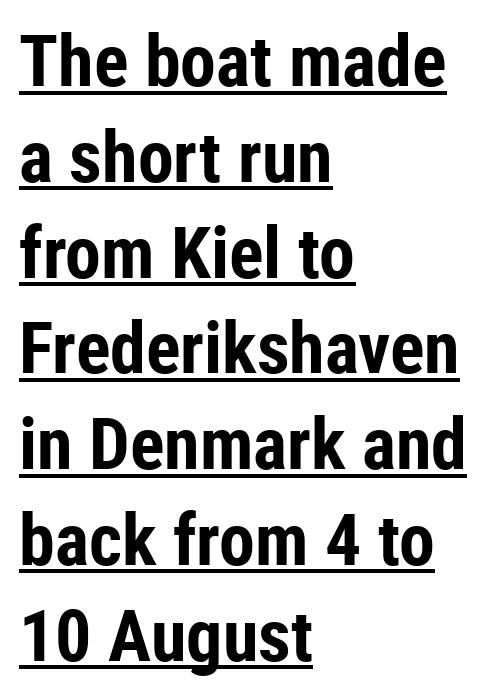
{"serif": "no", "italic": "no", "bold": "yes", "weight": "bold", "width": "condensed", "stroke_contrast": "low", "x_height": "medium", "monospaced": "no", "underline": "yes", "align": "left", "line_spacing": "normal", "line_spacing_ratio": 1.33, "letter_spacing": "normal", "letter_spacing_em": 0.0, "glyph_px": 72}
